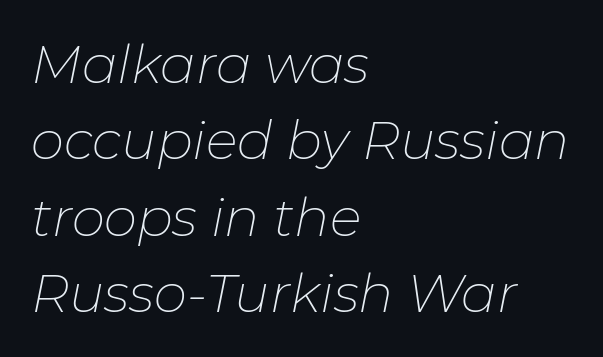
{"italic": "yes", "lean": "right", "slant_degrees": 11, "bold": "no", "weight": "thin", "width": "normal", "stroke_contrast": "low", "x_height": "medium", "monospaced": "no", "underline": "no", "align": "left", "line_spacing": "normal", "line_spacing_ratio": 1.44, "letter_spacing": "normal", "letter_spacing_em": 0.0, "glyph_px": 53}
